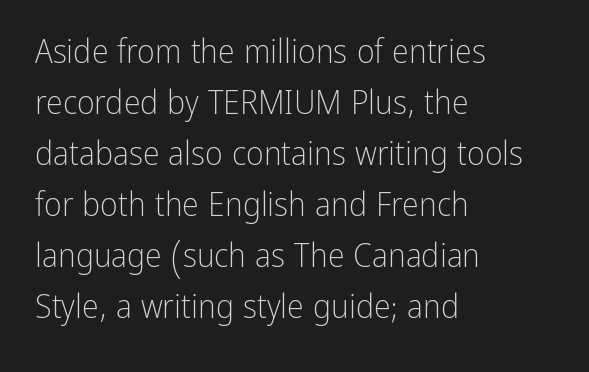
Varying glyph widths throughout — classic text-font behaviour. Nobody touched the tracking dial on this one. Short and long lines alike share a common starting point at left. Beneath every word, the page is bare. The type sits square on the baseline with zero lean.
